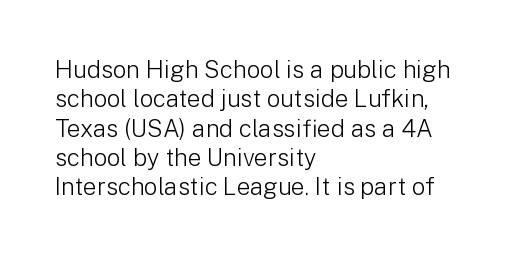
Notice how the stems are strictly vertical — no italics here. Standard letterfit; no display-style spreading of the glyphs. The space beneath each line is pristine and unruled. Counters stay open thanks to moderate or lighter strokes. A classic flush-left, rag-right setting is used for this passage.
